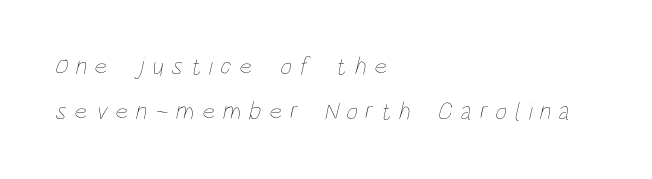
{"bold": "no", "underline": "no", "align": "left", "line_spacing_ratio": 1.81, "letter_spacing": "wide", "letter_spacing_em": 0.32, "glyph_px": 25}
